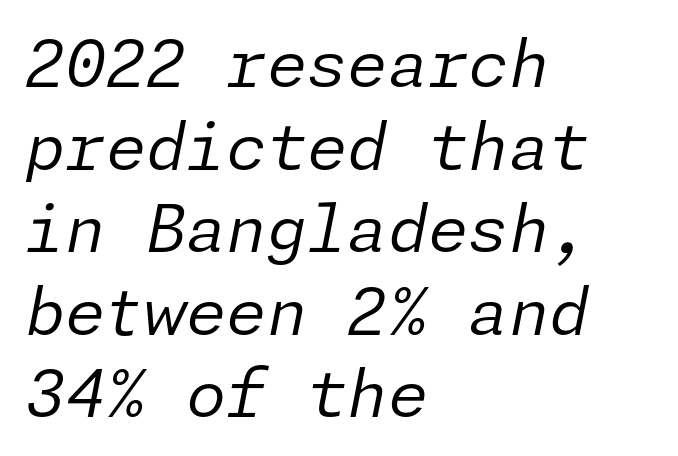
{"italic": "yes", "lean": "right", "slant_degrees": 11, "bold": "no", "weight": "regular", "width": "normal", "stroke_contrast": "low", "x_height": "medium", "underline": "no", "align": "left", "line_spacing": "normal", "line_spacing_ratio": 1.27, "letter_spacing": "normal", "letter_spacing_em": 0.0, "glyph_px": 65}
